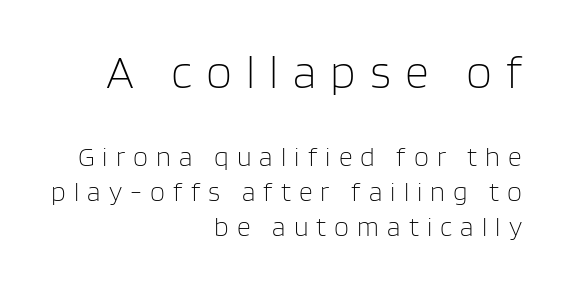
The image shows 47 px light sans-serif type, upright; set right-aligned, normal line spacing (1.29x), unusually wide letter spacing (+0.3 em), not underlined; the first (top) block is 1.74x larger; low stroke contrast and a large x-height.
